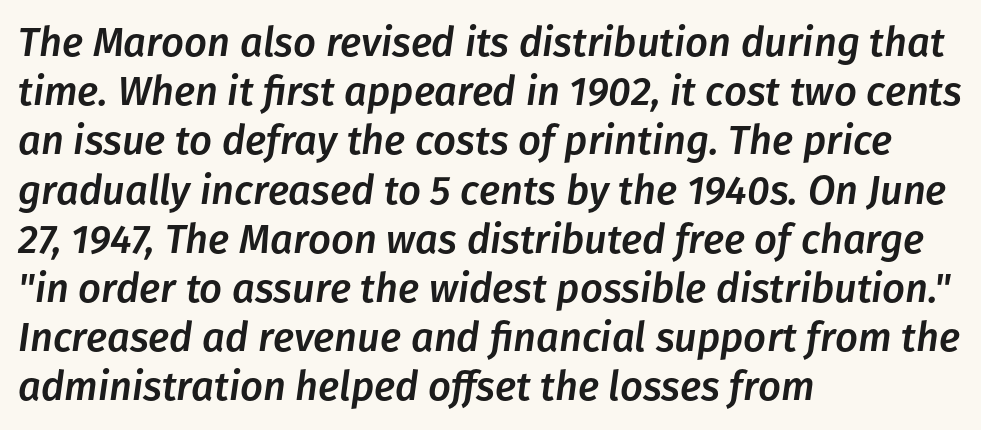
The gaps between neighbouring characters are ordinary and unremarkable. Check the space under the baseline: it is left empty. Typeset ragged right — the left edge is the straight one. Each letter keeps its own natural width here, so spacing adapts to shape. Italic: yes, the glyphs are oblique.
